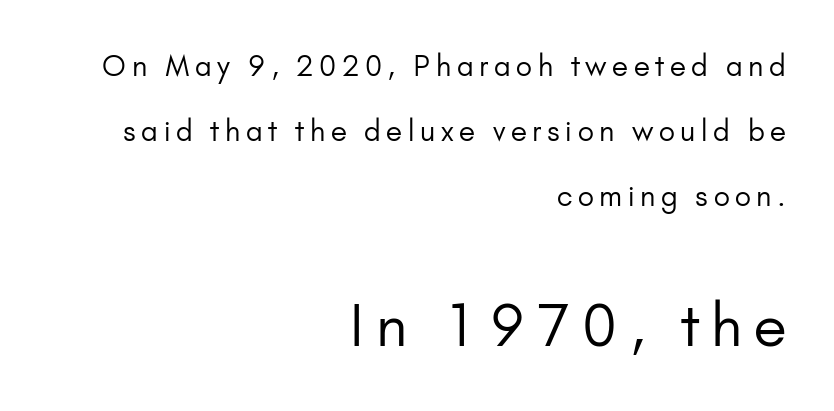
{"serif": "no", "italic": "no", "bold": "no", "weight": "regular", "width": "normal", "stroke_contrast": "low", "x_height": "small", "monospaced": "no", "underline": "no", "align": "right", "line_spacing": "loose", "line_spacing_ratio": 2.33, "letter_spacing": "wide", "letter_spacing_em": 0.2, "larger_block": "second", "size_ratio": 2.04, "glyph_px": 57}
